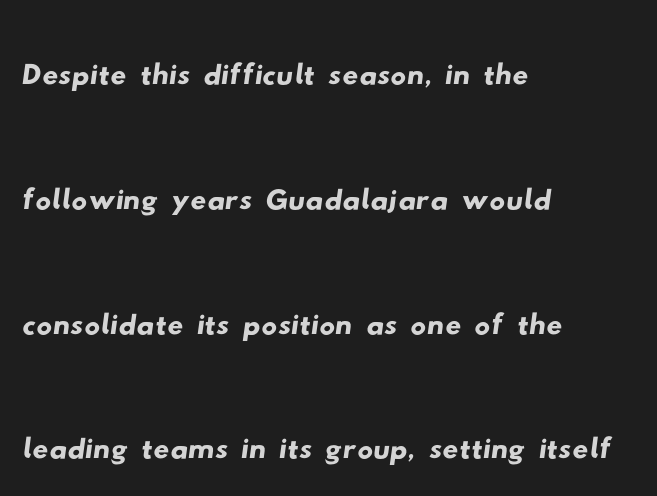
The image shows 78 px wide sans-serif type; set left-aligned, normal line spacing (1.6x), normal letter spacing, not underlined; low stroke contrast and a small x-height.
